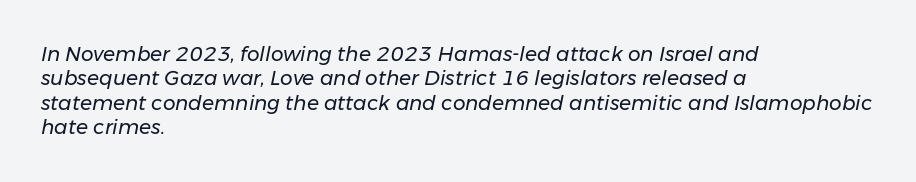
Q: Is the text bold? A: No.
Q: Is the text italic (slanted)? A: Yes, it leans right by about 11 degrees.
Q: Is the text underlined? A: No.
Q: How is the paragraph aligned? A: Left-aligned.
Q: Is the spacing between letters normal or unusually wide? A: Normal.
